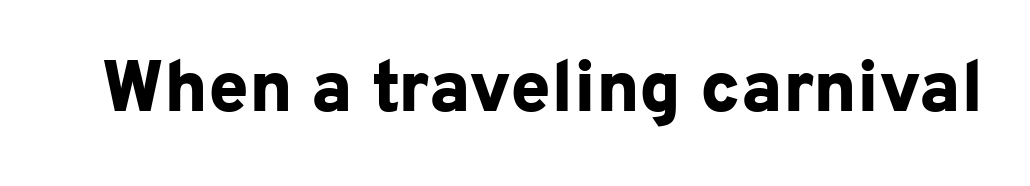
The image shows 72 px bold sans-serif type, upright; set normal letter spacing, not underlined; low stroke contrast and a medium x-height.
